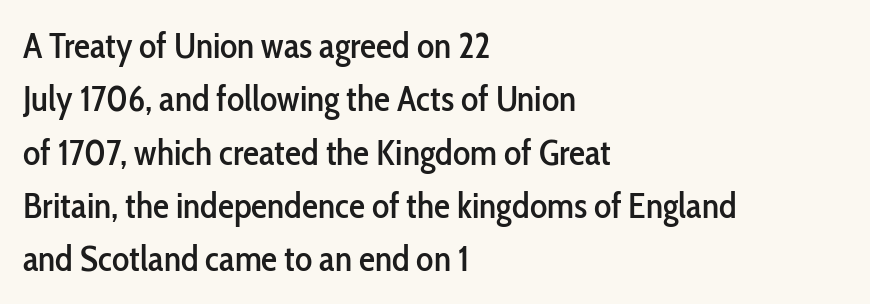
Q: Is the text italic (slanted)? A: No, it is upright.
Q: Is the typeface a serif or a sans-serif typeface? A: Sans-serif.
Q: Is the text underlined? A: No.
Q: How is the paragraph aligned? A: Left-aligned.
Q: Is the spacing between letters normal or unusually wide? A: Normal.
Q: Is the spacing between lines tight, normal or loose? A: Normal.
Q: Width (condensed, normal, or wide)? A: Condensed.
Q: Stroke contrast? A: Low.
Q: x-height? A: Medium.
Q: Monospaced? A: No.
